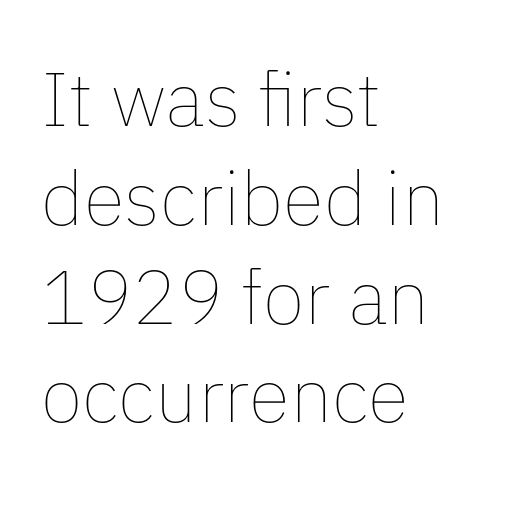
Q: Is the text bold? A: No.
Q: Is the text italic (slanted)? A: No, it is upright.
Q: Is the text underlined? A: No.
Q: How is the paragraph aligned? A: Left-aligned.
Q: Is the spacing between letters normal or unusually wide? A: Normal.
Q: Is the spacing between lines tight, normal or loose? A: Normal.
Q: Width (condensed, normal, or wide)? A: Normal.
Q: Stroke contrast? A: Low.
Q: x-height? A: Medium.
Q: Monospaced? A: No.
